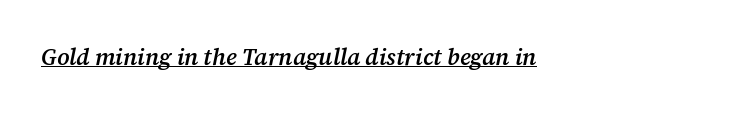
{"italic": "yes", "lean": "right", "slant_degrees": 12, "bold": "semi", "underline": "yes", "letter_spacing": "normal", "letter_spacing_em": 0.0, "glyph_px": 23}
